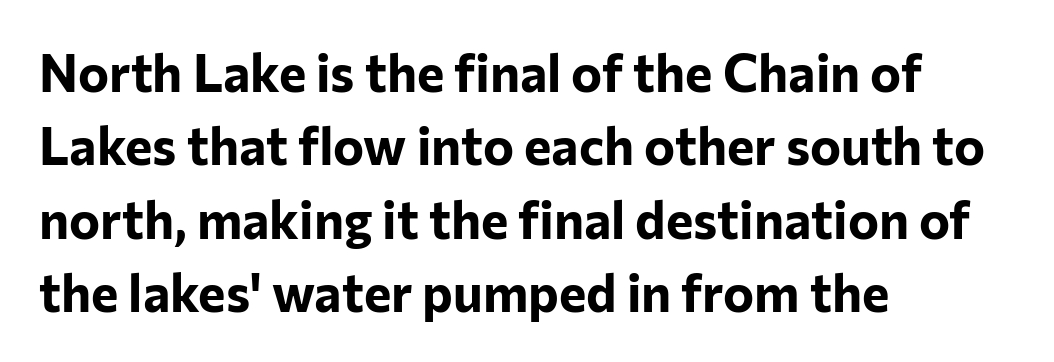
{"serif": "no", "italic": "no", "bold": "yes", "weight": "bold", "width": "normal", "stroke_contrast": "low", "x_height": "medium", "monospaced": "no", "underline": "no", "align": "left", "line_spacing": "normal", "line_spacing_ratio": 1.41, "letter_spacing": "normal", "letter_spacing_em": 0.0, "glyph_px": 52}
